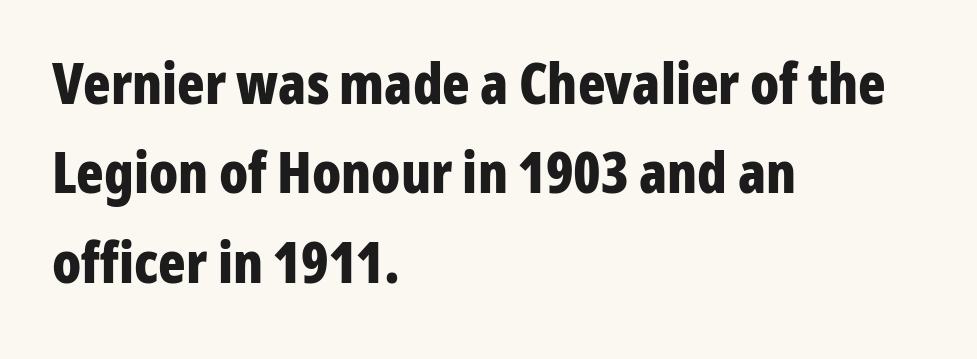
Q: Is the text bold? A: Yes.
Q: Is the text italic (slanted)? A: No, it is upright.
Q: Is the typeface a serif or a sans-serif typeface? A: Sans-serif.
Q: Is the text underlined? A: No.
Q: How is the paragraph aligned? A: Left-aligned.
Q: Is the spacing between letters normal or unusually wide? A: Normal.
Q: Is the spacing between lines tight, normal or loose? A: Normal.
Q: Width (condensed, normal, or wide)? A: Condensed.
Q: Stroke contrast? A: Low.
Q: x-height? A: Medium.
Q: Monospaced? A: No.
